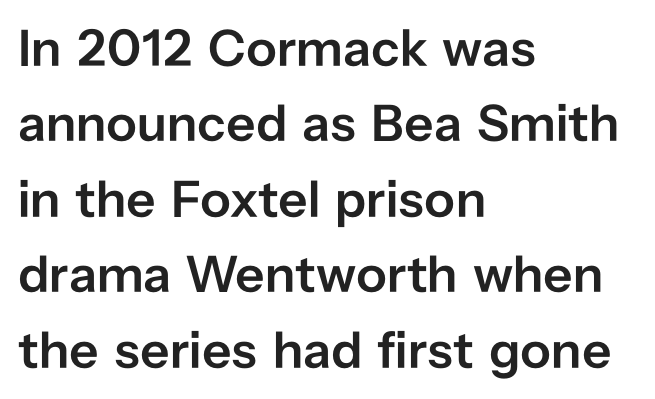
{"serif": "no", "italic": "no", "bold": "semi", "weight": "semibold", "width": "normal", "stroke_contrast": "low", "x_height": "medium", "monospaced": "no", "underline": "no", "align": "left", "line_spacing": "normal", "line_spacing_ratio": 1.45, "letter_spacing": "normal", "letter_spacing_em": 0.0, "glyph_px": 52}
